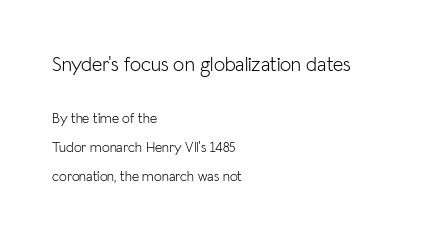
Q: Is the text bold? A: No.
Q: Is the text italic (slanted)? A: No, it is upright.
Q: Is the text underlined? A: No.
Q: How is the paragraph aligned? A: Left-aligned.
Q: Is the spacing between letters normal or unusually wide? A: Normal.
Q: Is the spacing between lines tight, normal or loose? A: Loose.
Q: Which block of text is set in a larger size, the first (top) or the second (bottom)? A: The first (top) one.
